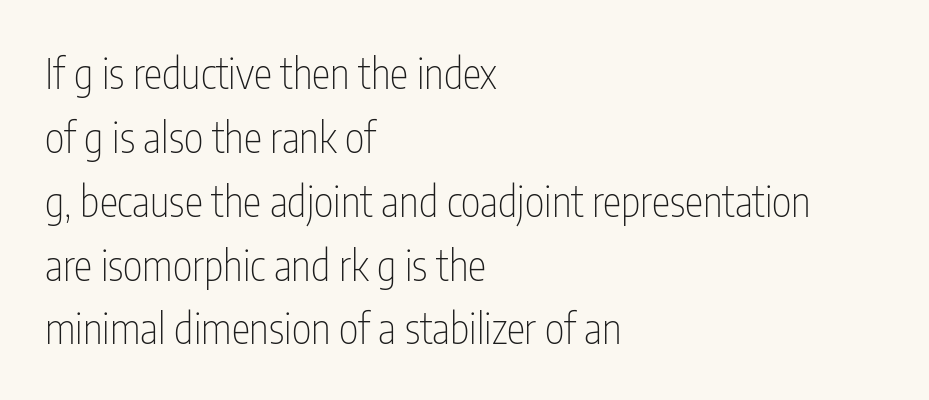
Q: Is the text bold? A: No.
Q: Is the text italic (slanted)? A: No, it is upright.
Q: Is the typeface a serif or a sans-serif typeface? A: Sans-serif.
Q: Is the text underlined? A: No.
Q: How is the paragraph aligned? A: Left-aligned.
Q: Is the spacing between letters normal or unusually wide? A: Normal.
Q: Is the spacing between lines tight, normal or loose? A: Normal.
Q: Width (condensed, normal, or wide)? A: Condensed.
Q: Stroke contrast? A: Low.
Q: x-height? A: Medium.
Q: Monospaced? A: No.
